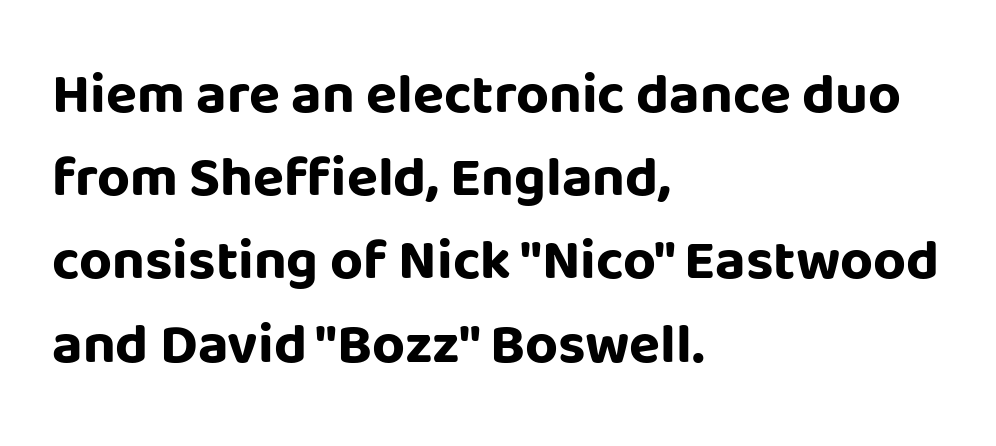
{"serif": "no", "italic": "no", "bold": "yes", "weight": "bold", "width": "normal", "stroke_contrast": "low", "x_height": "large", "monospaced": "no", "underline": "no", "align": "left", "line_spacing": "normal", "line_spacing_ratio": 1.46, "letter_spacing": "normal", "letter_spacing_em": 0.0, "glyph_px": 57}
